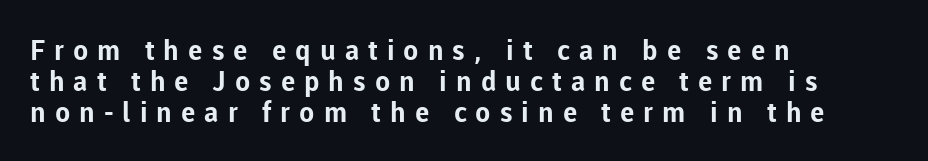
{"serif": "no", "italic": "no", "bold": "yes", "weight": "bold", "width": "normal", "stroke_contrast": "low", "x_height": "medium", "monospaced": "no", "underline": "no", "align": "left", "line_spacing": "tight", "line_spacing_ratio": 1.11, "letter_spacing": "wide", "letter_spacing_em": 0.32, "glyph_px": 28}
